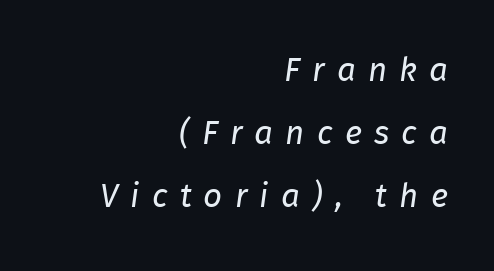
{"italic": "yes", "lean": "right", "slant_degrees": 8, "bold": "no", "weight": "regular", "width": "normal", "stroke_contrast": "low", "x_height": "medium", "monospaced": "no", "underline": "no", "align": "right", "line_spacing": "loose", "line_spacing_ratio": 1.91, "letter_spacing": "wide", "letter_spacing_em": 0.37, "glyph_px": 33}
